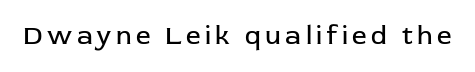
The image shows 26 px text type, upright; set not underlined.
